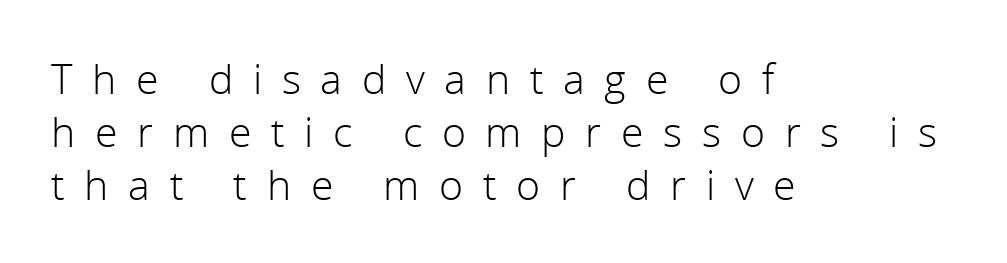
Q: Is the text bold? A: No.
Q: Is the text italic (slanted)? A: No, it is upright.
Q: Is the typeface a serif or a sans-serif typeface? A: Sans-serif.
Q: Is the text underlined? A: No.
Q: How is the paragraph aligned? A: Left-aligned.
Q: Is the spacing between letters normal or unusually wide? A: Unusually wide.
Q: Is the spacing between lines tight, normal or loose? A: Normal.
Q: Width (condensed, normal, or wide)? A: Normal.
Q: Stroke contrast? A: Low.
Q: x-height? A: Medium.
Q: Monospaced? A: No.
